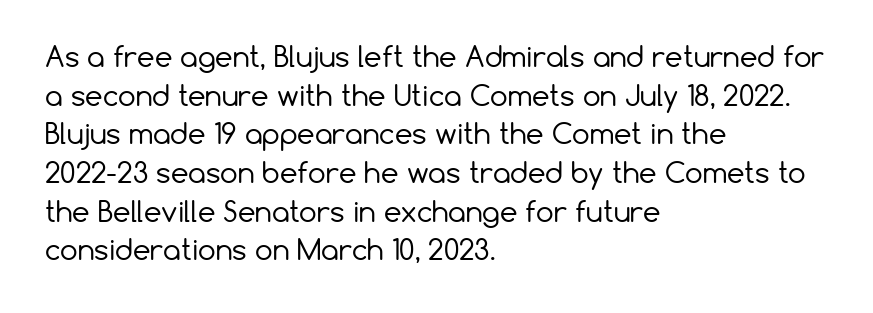
{"serif": "no", "italic": "no", "bold": "no", "weight": "regular", "width": "normal", "stroke_contrast": "low", "x_height": "medium", "monospaced": "no", "underline": "no", "align": "left", "line_spacing": "normal", "line_spacing_ratio": 1.38, "letter_spacing": "normal", "letter_spacing_em": 0.0, "glyph_px": 28}
